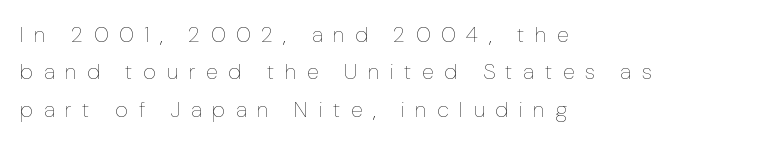
Q: Is the text bold? A: No.
Q: Is the text italic (slanted)? A: No, it is upright.
Q: Is the text underlined? A: No.
Q: How is the paragraph aligned? A: Left-aligned.
Q: Is the spacing between letters normal or unusually wide? A: Unusually wide.
Q: Is the spacing between lines tight, normal or loose? A: Normal.
